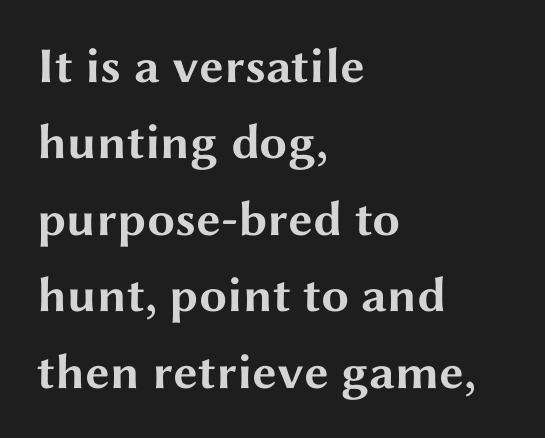
Evenly set lines give the paragraph a standard silhouette. Varying glyph widths throughout — classic text-font behaviour. Typographically, this falls in the sans-serif category. Honestly, the letter spacing is just normal — you wouldn't notice it.
